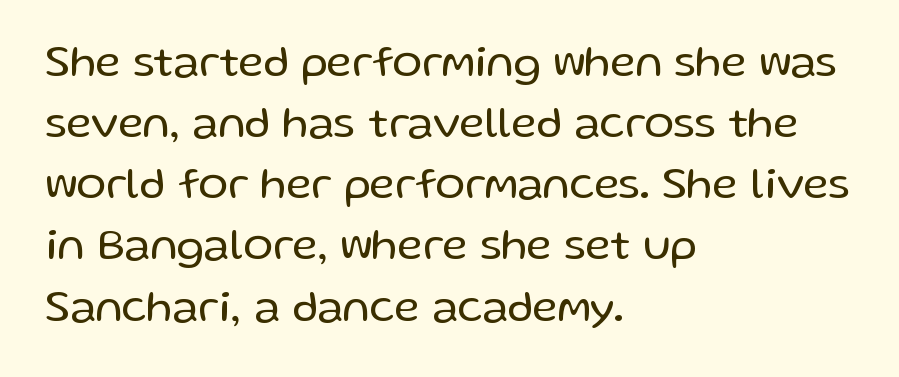
{"serif": "no", "italic": "no", "bold": "no", "weight": "regular", "width": "normal", "stroke_contrast": "low", "x_height": "medium", "monospaced": "no", "underline": "no", "align": "left", "line_spacing": "normal", "line_spacing_ratio": 1.39, "letter_spacing": "normal", "letter_spacing_em": 0.0, "glyph_px": 44}
